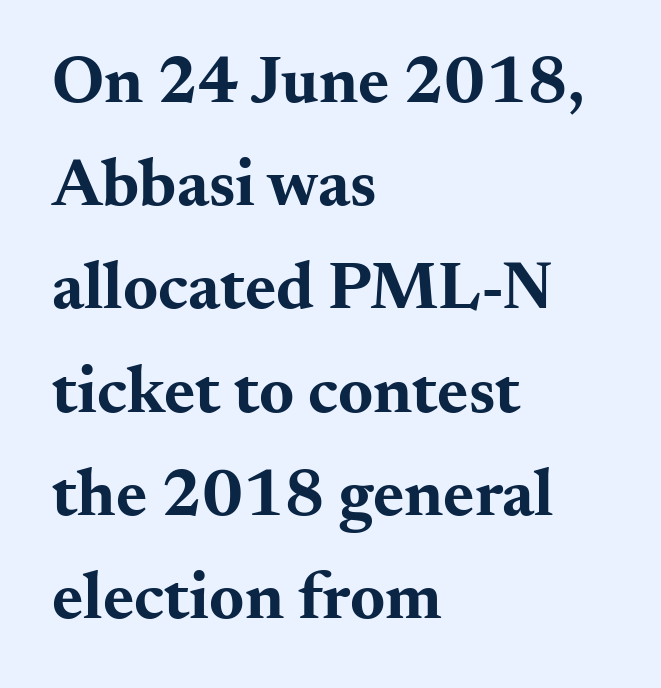
{"serif": "yes", "italic": "no", "bold": "yes", "weight": "bold", "width": "wide", "stroke_contrast": "medium", "x_height": "small", "monospaced": "no", "underline": "no", "align": "left", "line_spacing": "normal", "line_spacing_ratio": 1.54, "letter_spacing": "normal", "letter_spacing_em": 0.0, "glyph_px": 67}
